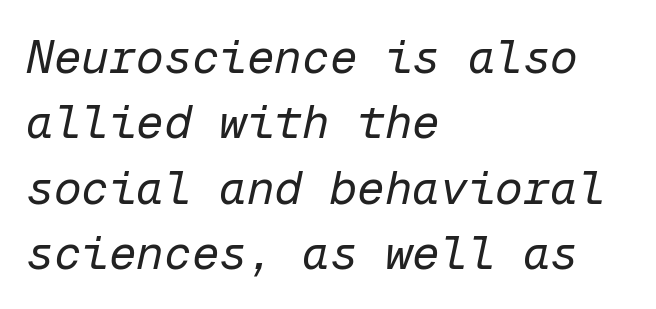
The image shows 46 px regular-weight type, italic (leaning right), monospaced; set left-aligned, normal line spacing (1.42x), normal letter spacing, not underlined; low stroke contrast and a medium x-height.
